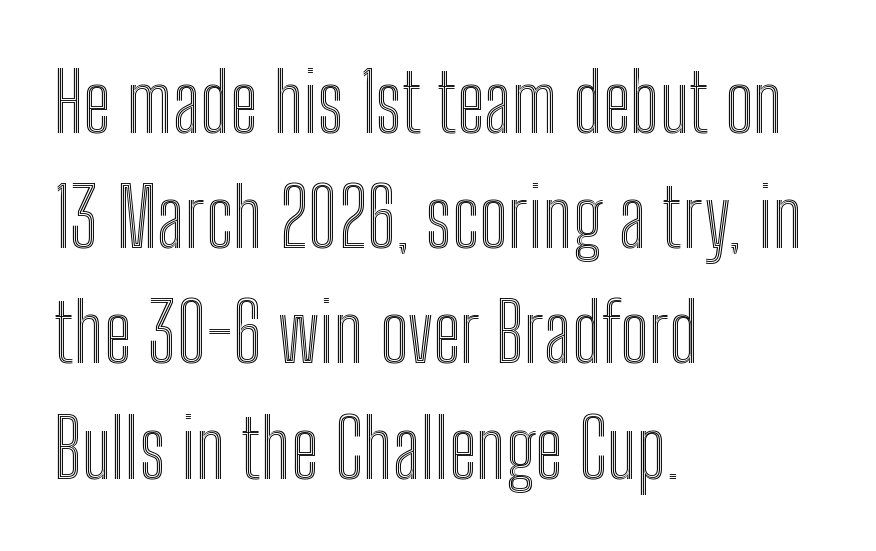
Q: Is the text italic (slanted)? A: No, it is upright.
Q: Is the text underlined? A: No.
Q: How is the paragraph aligned? A: Left-aligned.
Q: Is the spacing between letters normal or unusually wide? A: Normal.
Q: Is the spacing between lines tight, normal or loose? A: Normal.
Q: Width (condensed, normal, or wide)? A: Condensed.
Q: x-height? A: Medium.
Q: Monospaced? A: No.
